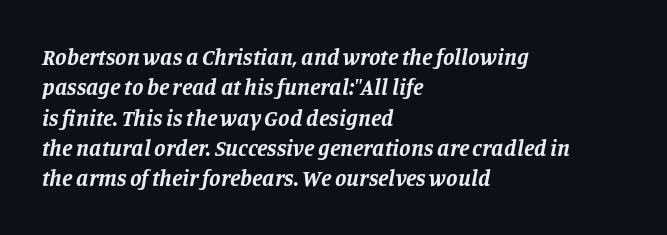
No extra tracking has been applied to these lines. A normal amount of white space separates one row of letters from the next. Unmarked baselines from the first word to the last. Does the lettering tilt? It does — this is italic. Which margin do the lines hug? The left one — the right edge is uneven.
